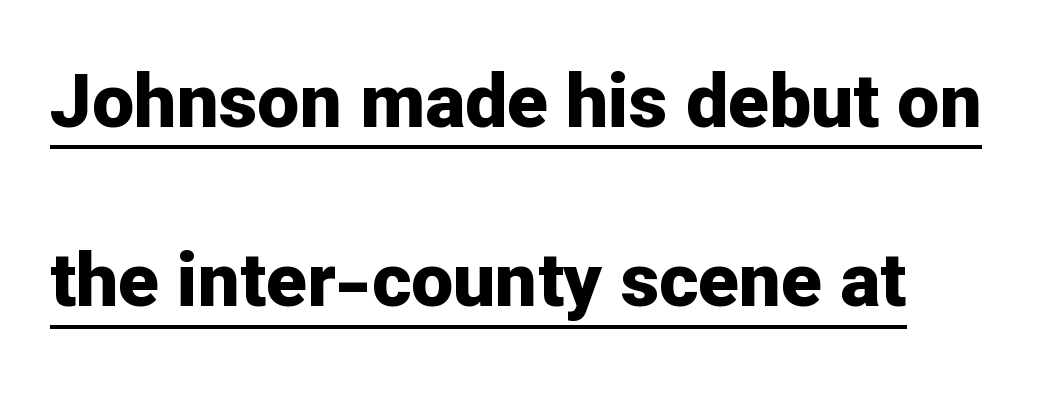
Each letter keeps its own natural width here, so spacing adapts to shape. This is roman type, the default non-slanted kind. These words are printed bold, with thick strokes throughout. The letterforms sit shoulder to shoulder at normal distance.
